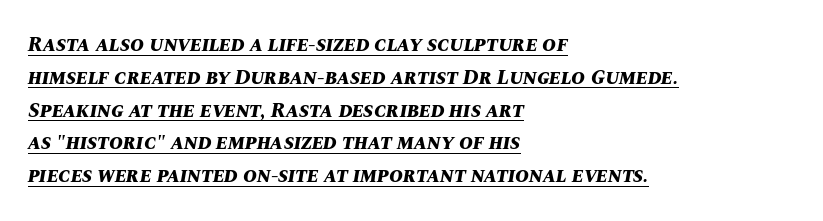
The image shows 21 px bold type, italic (leaning right); set left-aligned, normal line spacing (1.56x), normal letter spacing, underlined.
